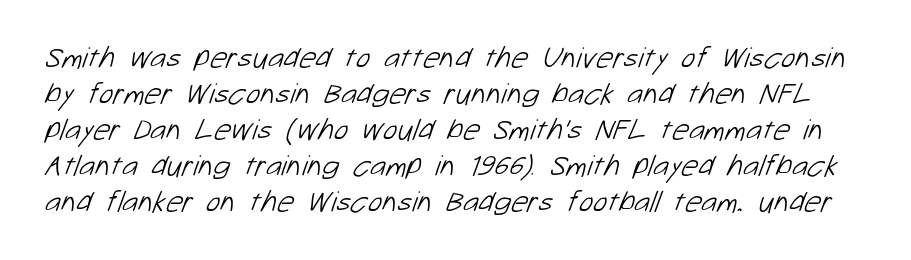
Is this a fixed-width face? No — the glyphs have proportional, varying widths. The string is rendered with underlining switched off. Between one letter and the next there's only the usual sliver of space. The passage shown is typeset with a sans-serif family.
